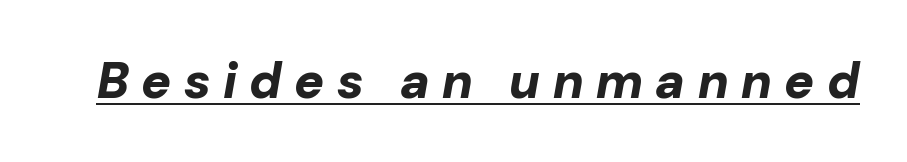
{"italic": "yes", "lean": "right", "slant_degrees": 10, "bold": "yes", "weight": "bold", "width": "normal", "stroke_contrast": "low", "x_height": "medium", "monospaced": "no", "underline": "yes", "letter_spacing": "wide", "letter_spacing_em": 0.25, "glyph_px": 50}
